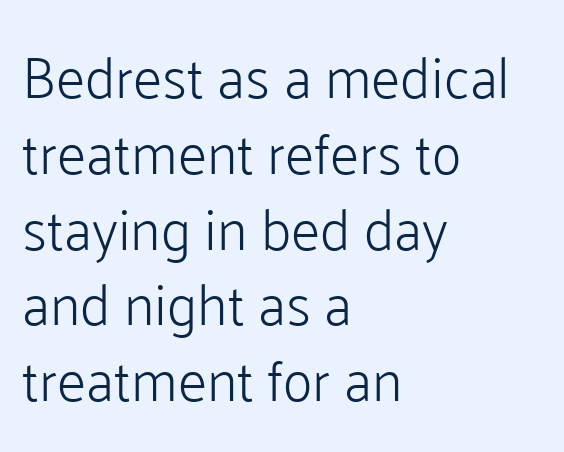
{"serif": "no", "italic": "no", "bold": "no", "weight": "light", "width": "normal", "stroke_contrast": "low", "x_height": "medium", "monospaced": "no", "underline": "no", "align": "left", "line_spacing": "normal", "line_spacing_ratio": 1.33, "letter_spacing": "normal", "letter_spacing_em": 0.0, "glyph_px": 57}
